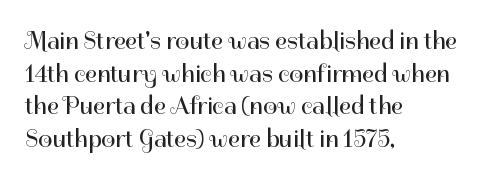
The image shows 25 px text type, upright; set left-aligned, normal line spacing (1.31x), normal letter spacing, not underlined.
